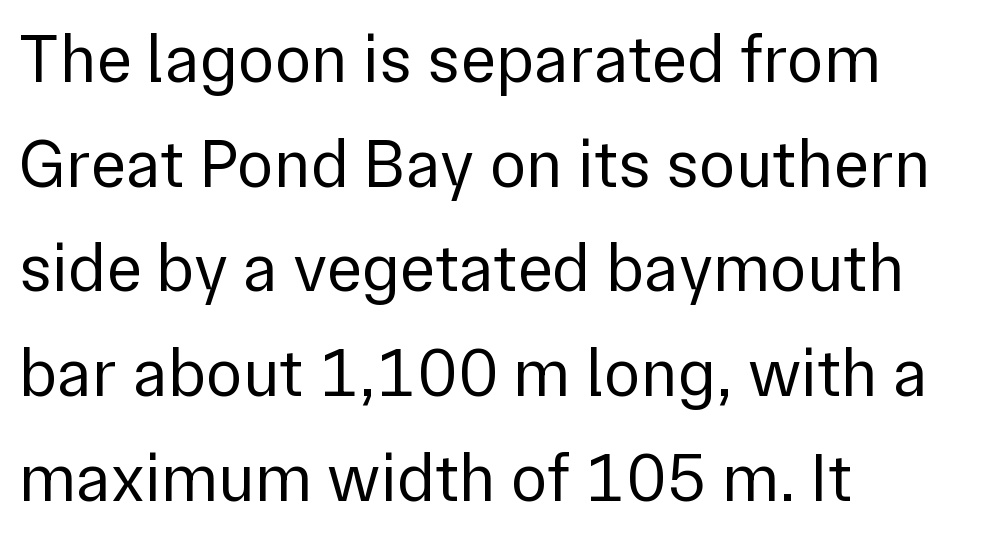
{"serif": "no", "italic": "no", "bold": "no", "weight": "regular", "width": "normal", "stroke_contrast": "low", "x_height": "medium", "monospaced": "no", "underline": "no", "align": "left", "line_spacing": "normal", "line_spacing_ratio": 1.54, "letter_spacing": "normal", "letter_spacing_em": 0.0, "glyph_px": 68}
